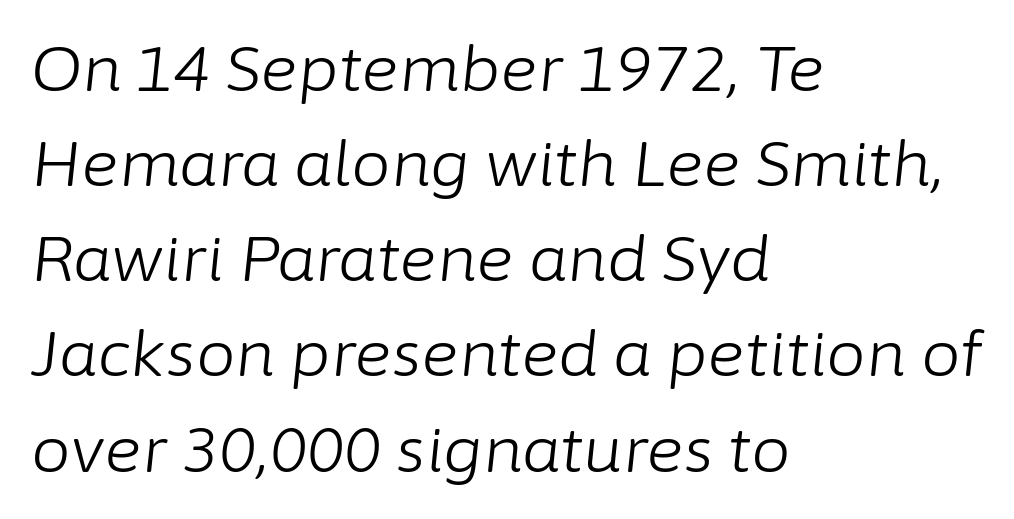
{"italic": "yes", "lean": "right", "slant_degrees": 6, "bold": "no", "weight": "light", "width": "normal", "stroke_contrast": "low", "x_height": "medium", "monospaced": "no", "underline": "no", "align": "left", "line_spacing": "normal", "line_spacing_ratio": 1.51, "letter_spacing": "normal", "letter_spacing_em": 0.0, "glyph_px": 63}
